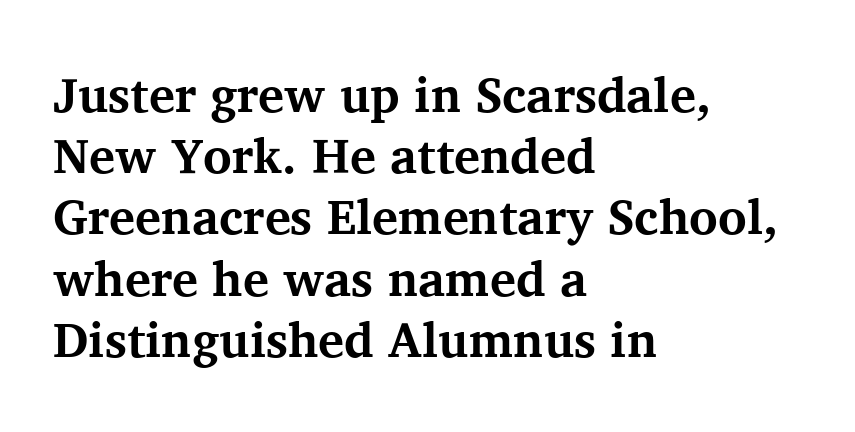
Examine the stroke ends and you'll spot serifs. You could not count columns in this text — the font is proportionally spaced. The characters look thick and weighty, a clear bold. The font's upright variant was chosen for this text. Standard letterfit; no display-style spreading of the glyphs.
